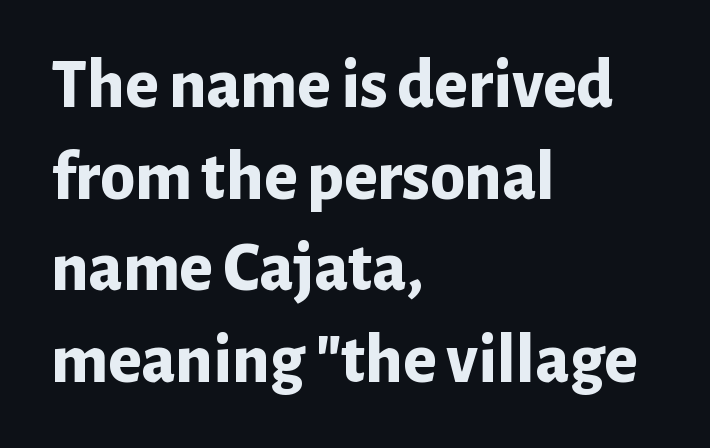
Q: Is the text bold? A: Yes.
Q: Is the text italic (slanted)? A: No, it is upright.
Q: Is the typeface a serif or a sans-serif typeface? A: Sans-serif.
Q: Is the text underlined? A: No.
Q: How is the paragraph aligned? A: Left-aligned.
Q: Is the spacing between letters normal or unusually wide? A: Normal.
Q: Is the spacing between lines tight, normal or loose? A: Normal.
Q: Width (condensed, normal, or wide)? A: Normal.
Q: Stroke contrast? A: Low.
Q: x-height? A: Medium.
Q: Monospaced? A: No.
